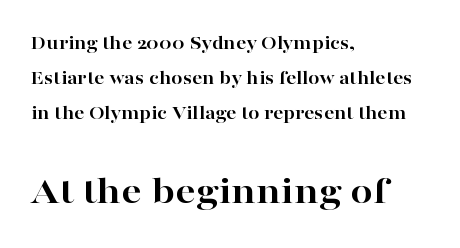
The image shows 40 px bold, wide serif type, upright; set left-aligned, line spacing 1.74x, normal letter spacing, not underlined; the second (bottom) block is 2.0x larger; high stroke contrast and a medium x-height.
